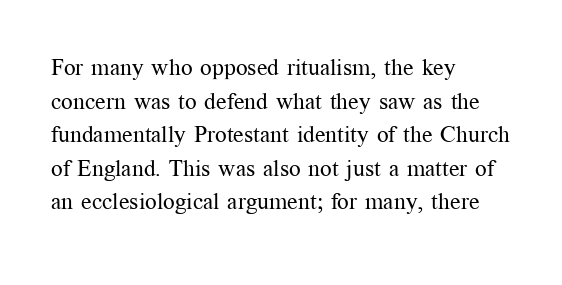
The image shows 23 px text type, upright; set left-aligned, normal line spacing (1.46x), normal letter spacing, not underlined.
